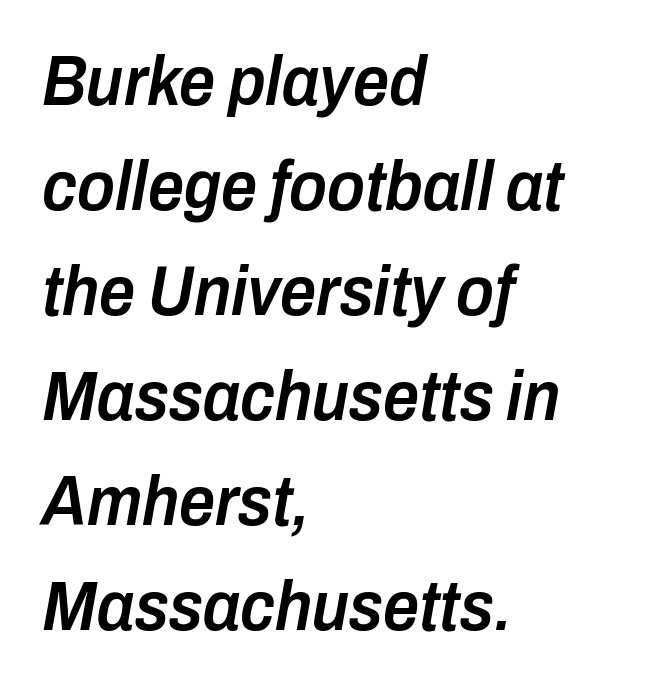
Notice how descenders clear the ascenders below comfortably — that's standard leading. Is this a fixed-width face? No — the glyphs have proportional, varying widths. The strokes are fattened partway — semibold, not bold. Short and long lines alike share a common starting point at left.
